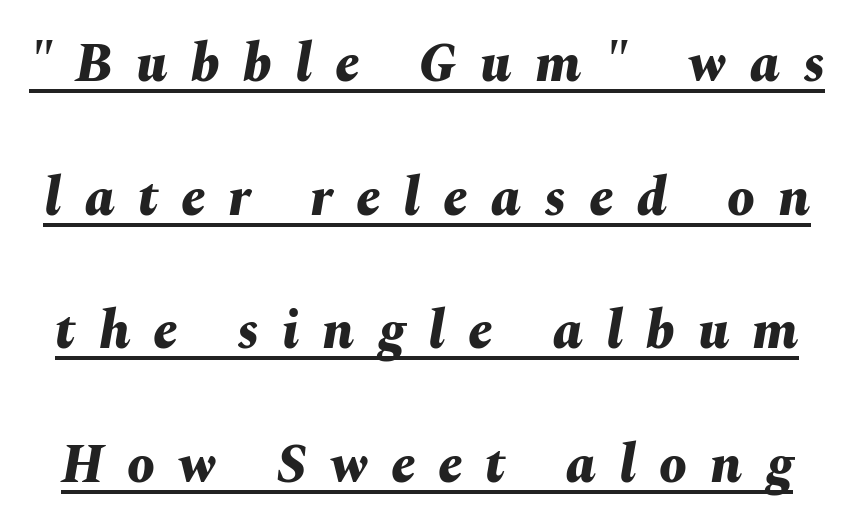
Think of a printed novel: that variable character pitch is what you see here. The passage shown stacks its lines with a broad gap. Students, note that the glyphs here are deliberately spaced far apart. A full-strength bold gives these letters their thick strokes.
